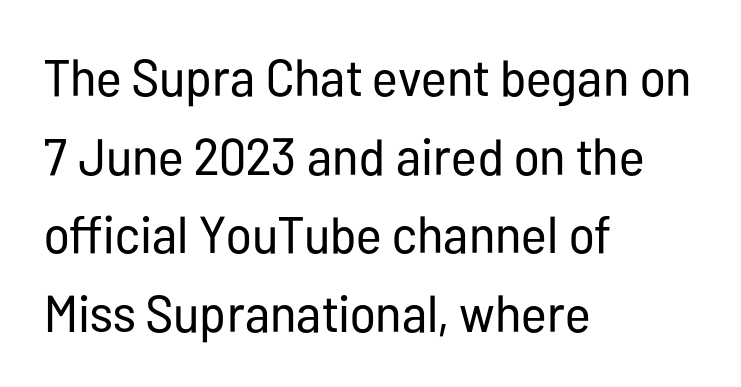
The image shows 52 px regular-weight, condensed sans-serif type, upright; set left-aligned, normal line spacing (1.51x), normal letter spacing, not underlined; low stroke contrast and a medium x-height.
